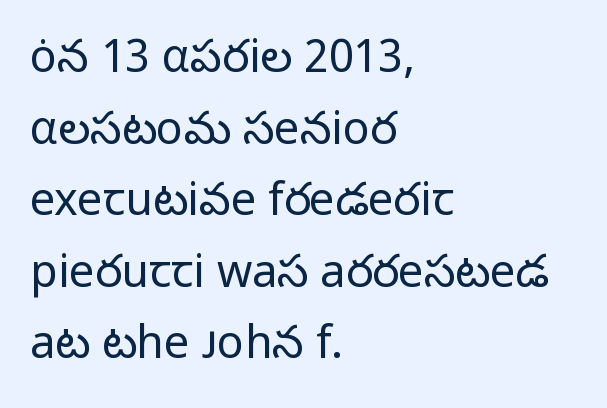
Q: Is the text bold? A: No.
Q: Is the text italic (slanted)? A: No, it is upright.
Q: Is the typeface a serif or a sans-serif typeface? A: Sans-serif.
Q: Is the text underlined? A: No.
Q: How is the paragraph aligned? A: Left-aligned.
Q: Is the spacing between letters normal or unusually wide? A: Normal.
Q: Is the spacing between lines tight, normal or loose? A: Normal.
Q: Width (condensed, normal, or wide)? A: Normal.
Q: Stroke contrast? A: Low.
Q: x-height? A: Medium.
Q: Monospaced? A: No.
